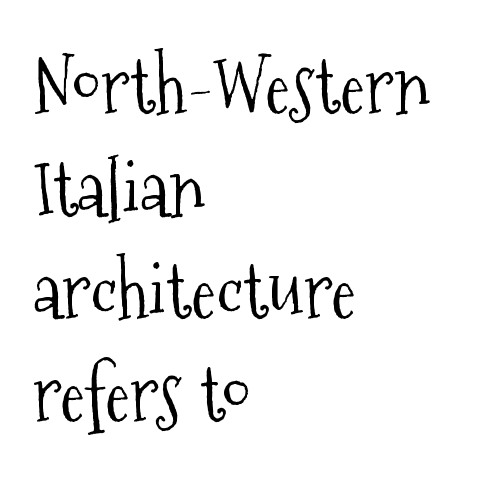
Q: Is the text bold? A: No.
Q: Is the text italic (slanted)? A: No, it is upright.
Q: Is the typeface a serif or a sans-serif typeface? A: Serif.
Q: Is the text underlined? A: No.
Q: How is the paragraph aligned? A: Left-aligned.
Q: Is the spacing between letters normal or unusually wide? A: Normal.
Q: Is the spacing between lines tight, normal or loose? A: Normal.
Q: Width (condensed, normal, or wide)? A: Condensed.
Q: Stroke contrast? A: Medium.
Q: x-height? A: Medium.
Q: Monospaced? A: No.
